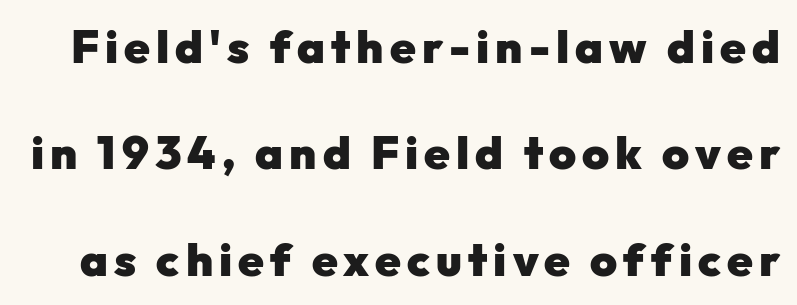
Each new line begins a long way beneath the previous one. Italic: no, the glyphs are upright roman. A typesetter would label this face a sans. You'd pick this weight for a headline — it's a proper bold. Nobody drew a line under any word here. Note the varied advance widths — an 'i' is clearly narrower than an 'm'.
